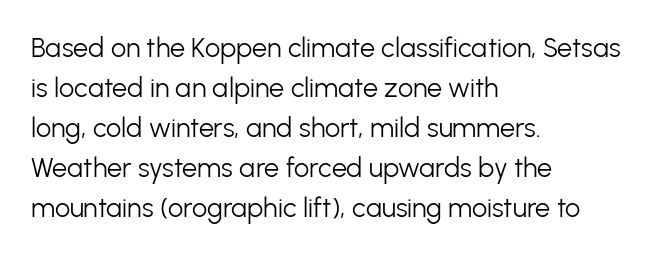
The image shows 27 px text type, upright; set left-aligned, normal line spacing (1.48x), normal letter spacing, not underlined.
